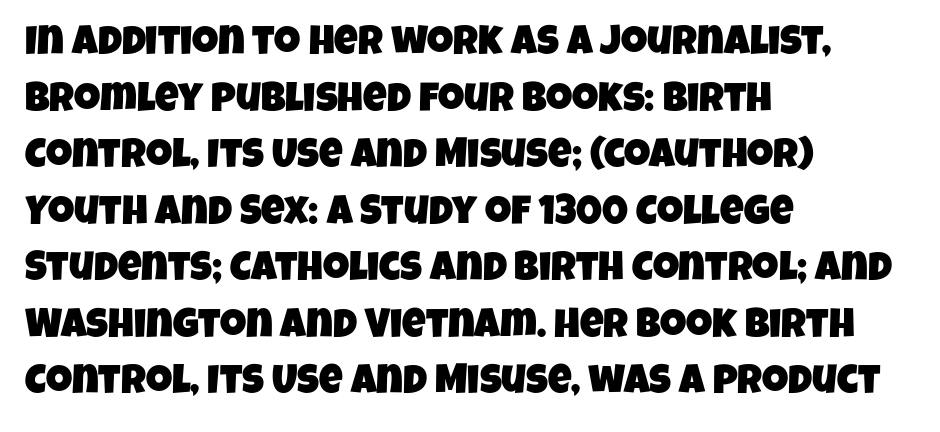
The letters advance in unequal steps, a hallmark of proportional type. The block of text has a typical density, with ordinary space between rows. Observe the ordinary spacing: letters are neighbours, not strangers. Check the space under the baseline: it is left empty.
